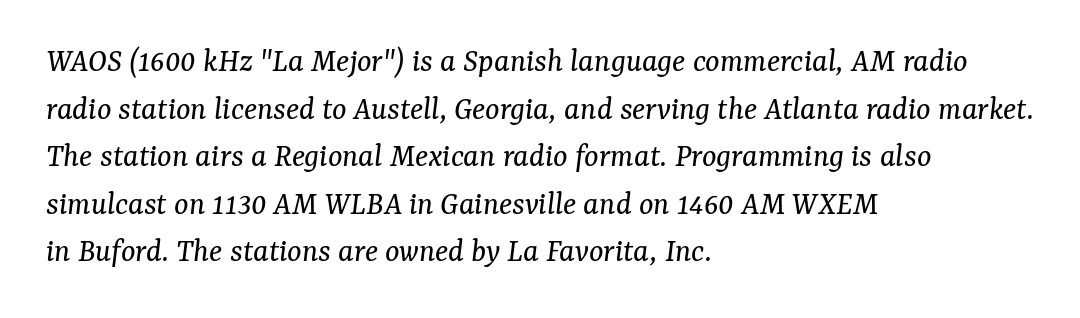
{"serif": "yes", "italic": "yes", "lean": "right", "slant_degrees": 7, "bold": "no", "weight": "regular", "width": "normal", "stroke_contrast": "medium", "x_height": "medium", "monospaced": "no", "underline": "no", "align": "left", "line_spacing": "normal", "line_spacing_ratio": 1.4, "letter_spacing": "normal", "letter_spacing_em": 0.0, "glyph_px": 34}
